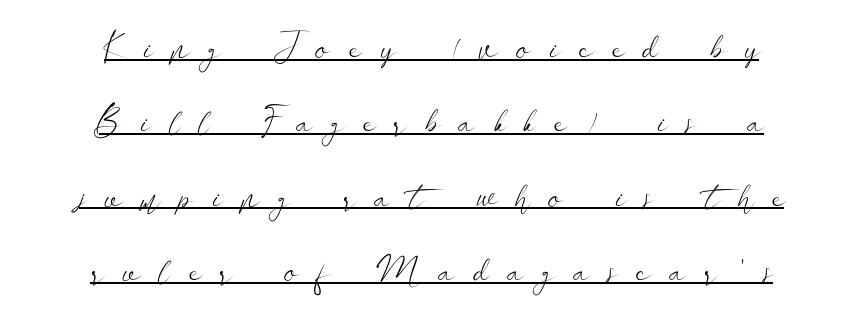
Weight: regular or lighter. Is this a fixed-width face? No — the glyphs have proportional, varying widths. Notice the wide empty band between every row — that's loose leading. Observe the wide spacing: letters keep a clear distance from each other.
